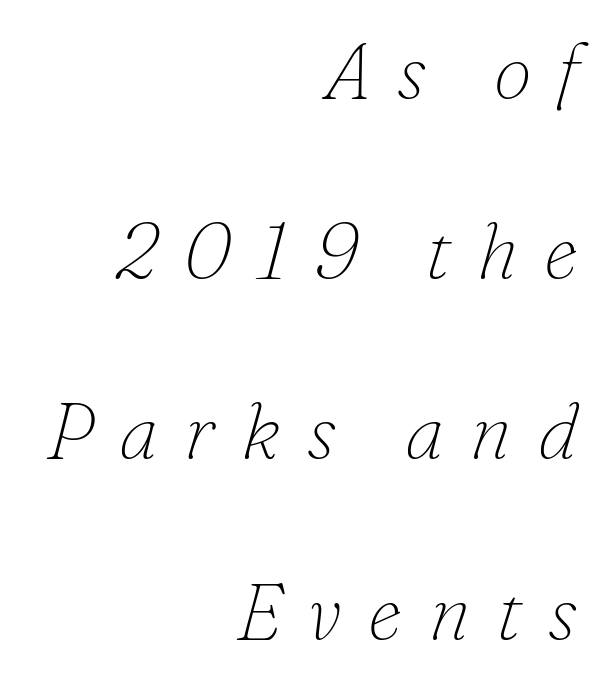
Alignment: flush right. The glyphs are unaccompanied by any horizontal stroke below them. An italicized treatment has been applied to the whole sample. Characters follow at a spacing far wider than the type designer built in. Character widths vary here, with narrow letters taking less room than wide ones.
